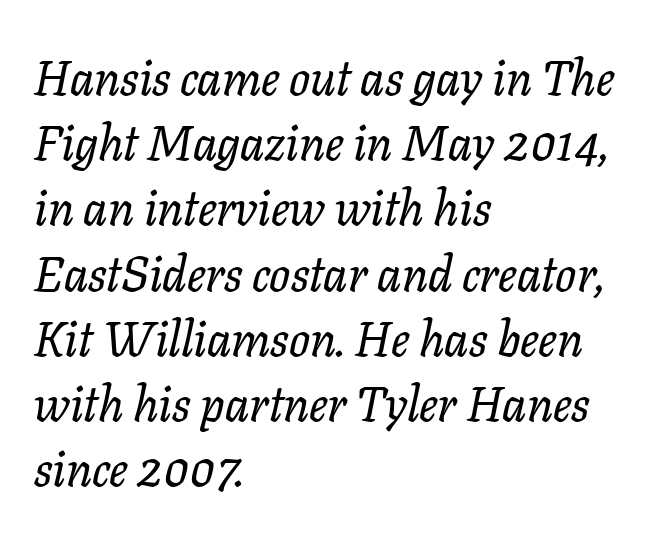
The image shows 49 px serif type, italic (leaning right); set left-aligned, normal line spacing (1.33x), normal letter spacing, not underlined; low stroke contrast and a medium x-height.
